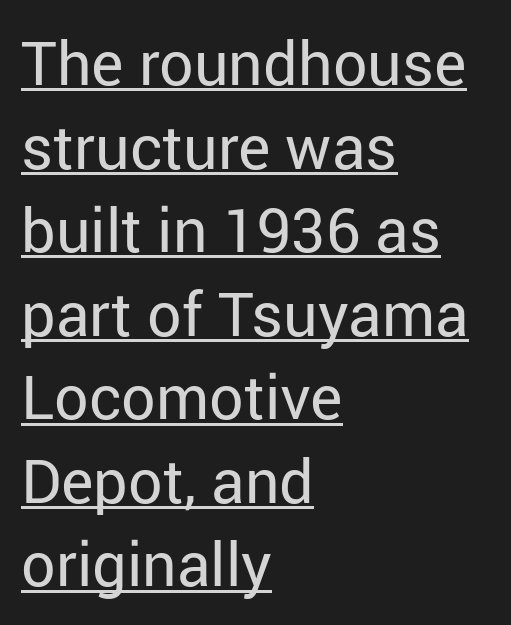
{"serif": "no", "italic": "no", "bold": "no", "weight": "regular", "width": "normal", "stroke_contrast": "low", "x_height": "medium", "monospaced": "no", "underline": "yes", "align": "left", "line_spacing": "normal", "line_spacing_ratio": 1.37, "letter_spacing": "normal", "letter_spacing_em": 0.0, "glyph_px": 61}
